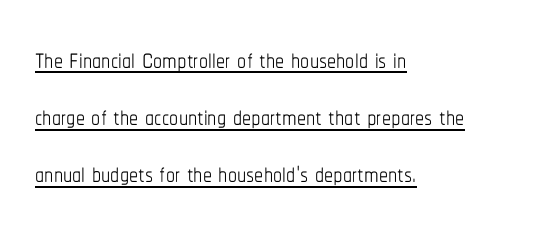
{"italic": "no", "bold": "no", "weight": "thin", "width": "condensed", "stroke_contrast": "low", "x_height": "medium", "monospaced": "no", "underline": "yes", "align": "left", "line_spacing": "normal", "line_spacing_ratio": 1.59, "letter_spacing": "normal", "letter_spacing_em": 0.0, "glyph_px": 36}
